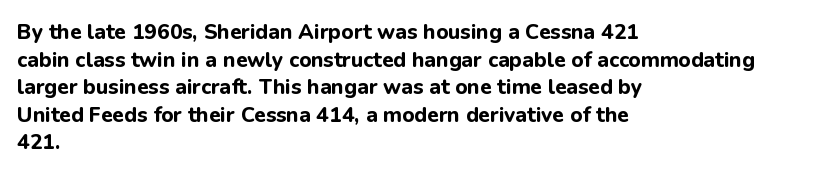
Normally led — the rows are evenly, conventionally spaced. Caption: standard tracking, unaltered. Check the space under the baseline: it is left empty. This sample is left-justified, so line endings fall wherever the words run out. These lines were composed using upright roman letters.
